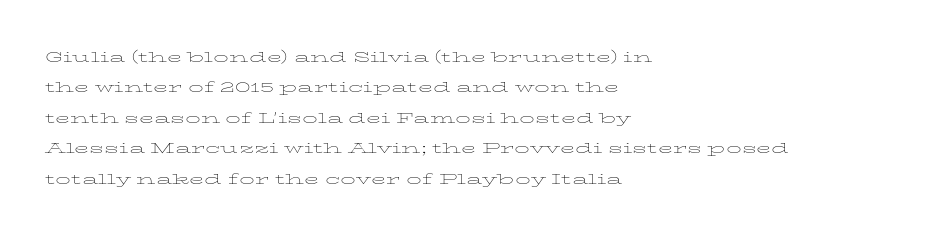
{"italic": "no", "bold": "no", "underline": "no", "align": "left", "line_spacing": "normal", "line_spacing_ratio": 1.52, "letter_spacing": "normal", "letter_spacing_em": 0.0, "glyph_px": 20}
